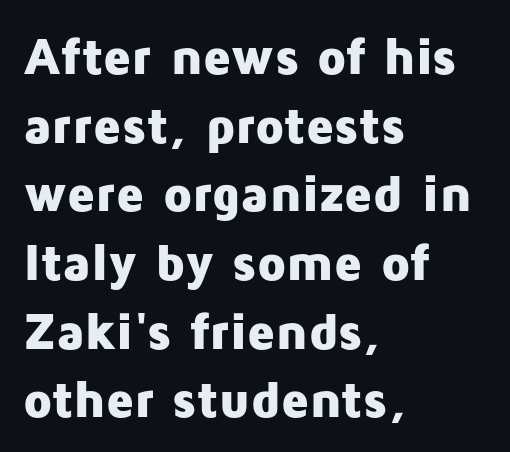
The image shows 52 px heavy sans-serif type, upright; set left-aligned, normal line spacing (1.32x), normal letter spacing, not underlined; low stroke contrast and a medium x-height.
